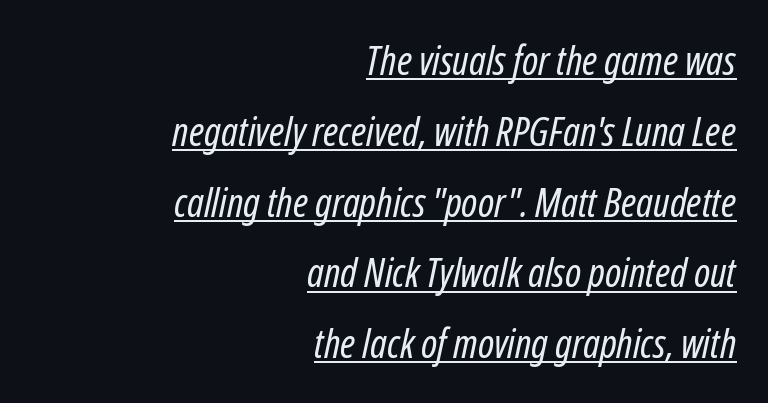
Q: Is the text bold? A: No.
Q: Is the text italic (slanted)? A: Yes, it leans right by about 12 degrees.
Q: Is the text underlined? A: Yes.
Q: How is the paragraph aligned? A: Right-aligned.
Q: Is the spacing between letters normal or unusually wide? A: Normal.
Q: Width (condensed, normal, or wide)? A: Condensed.
Q: Stroke contrast? A: Low.
Q: x-height? A: Medium.
Q: Monospaced? A: No.
